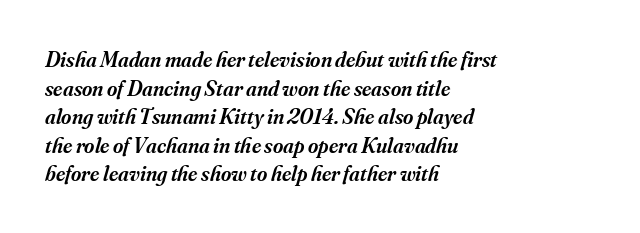
The image shows 22 px text type, italic (leaning right); set left-aligned, normal line spacing (1.3x), normal letter spacing, not underlined.
